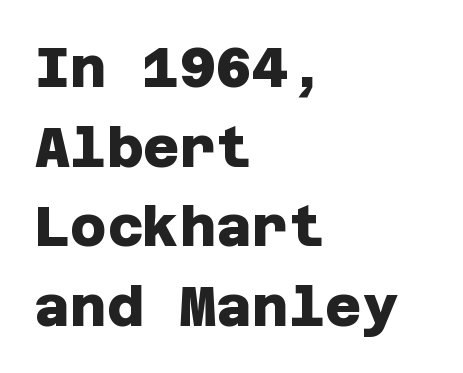
Rule under the text: the space is simply empty. A dark, heavy texture on the line: the type is bold. Successive baselines arrive at the customary interval. Stroke terminals: plain, sans-serif. This sample uses plain, unmodified letter spacing.
